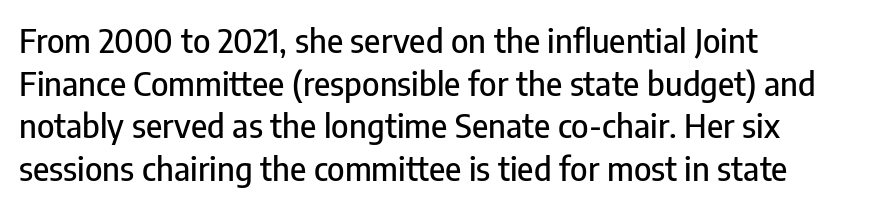
The image shows 33 px condensed sans-serif type, upright; set left-aligned, normal line spacing (1.29x), normal letter spacing, not underlined; low stroke contrast and a medium x-height.
